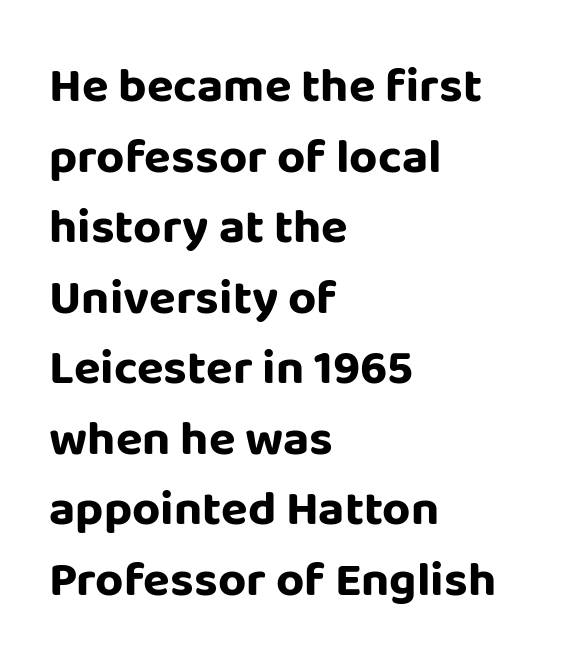
Q: Is the text bold? A: Yes.
Q: Is the text italic (slanted)? A: No, it is upright.
Q: Is the typeface a serif or a sans-serif typeface? A: Sans-serif.
Q: Is the text underlined? A: No.
Q: How is the paragraph aligned? A: Left-aligned.
Q: Is the spacing between letters normal or unusually wide? A: Normal.
Q: Is the spacing between lines tight, normal or loose? A: Normal.
Q: Width (condensed, normal, or wide)? A: Normal.
Q: Stroke contrast? A: Low.
Q: x-height? A: Large.
Q: Monospaced? A: No.
